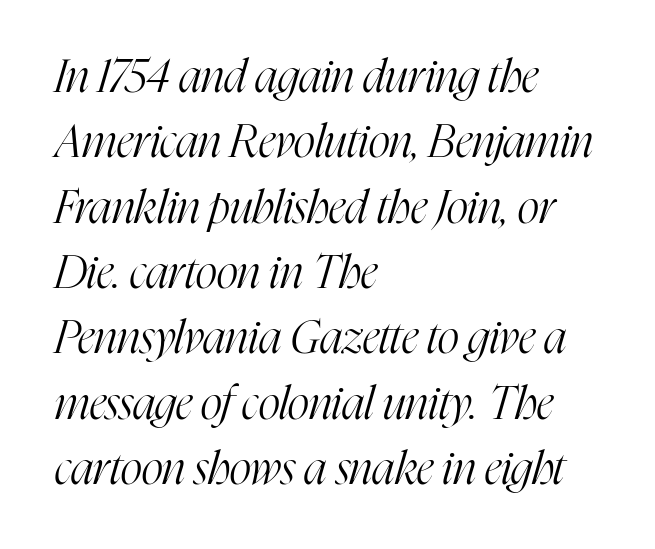
Evenly set lines give the paragraph a standard silhouette. The strokes are not fattened; the text isn't bold. Spacing between characters is what you'd get straight out of the box. The lines are quadded left. Look at the bottom of the vertical strokes: they flare into serifs here.
